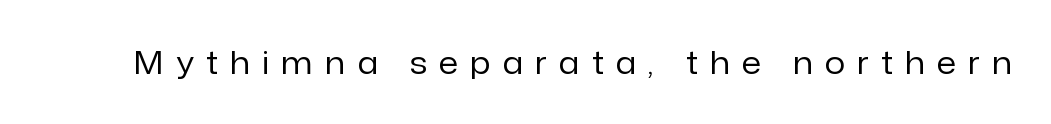
Only glyphs here, with clear space below each row. The face used here is proportionally spaced, like ordinary book or web type. This reads as an unemphasized weight, regular at the heaviest. A typesetter would call this heavily tracked-out type. In terms of posture, this sample is upright.
